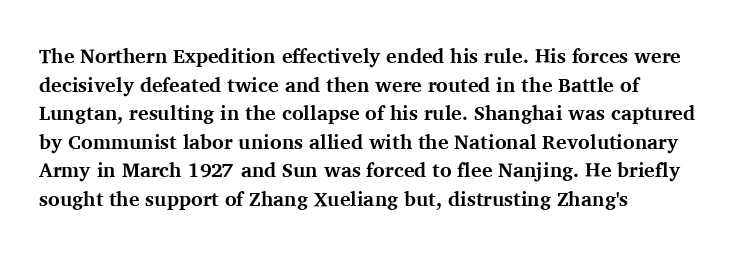
{"italic": "no", "bold": "yes", "underline": "no", "align": "left", "line_spacing": "normal", "line_spacing_ratio": 1.43, "letter_spacing": "normal", "letter_spacing_em": 0.0, "glyph_px": 20}
